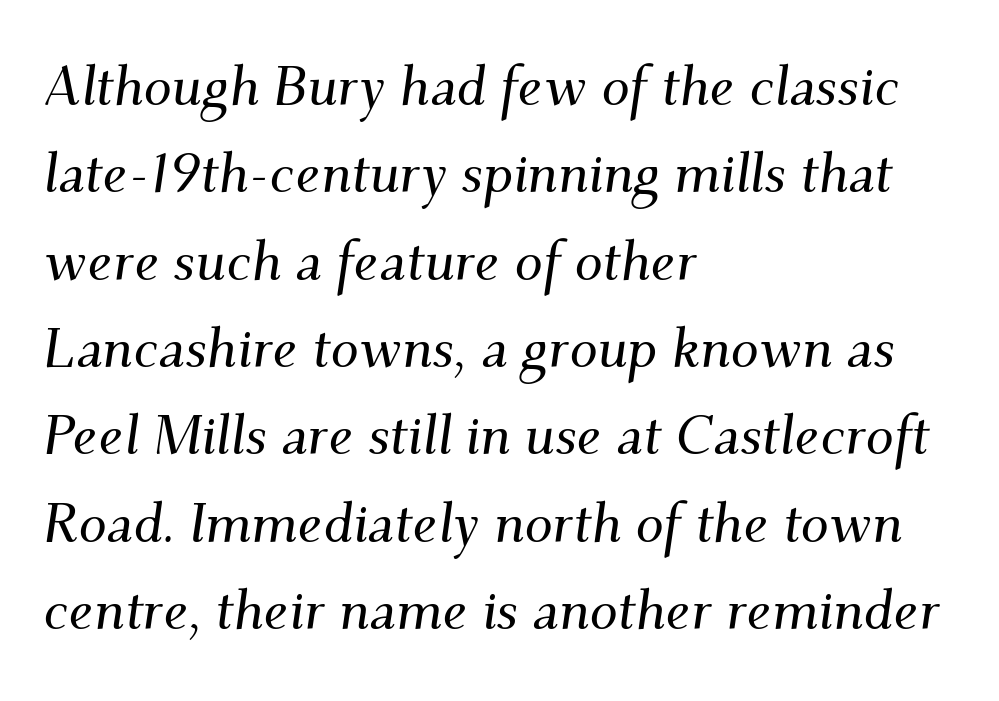
Letter spacing: default. You could not count columns in this text — the font is proportionally spaced. Is this a sans? No — the strokes have serifs. These lines were composed using italics. Regular leading.
